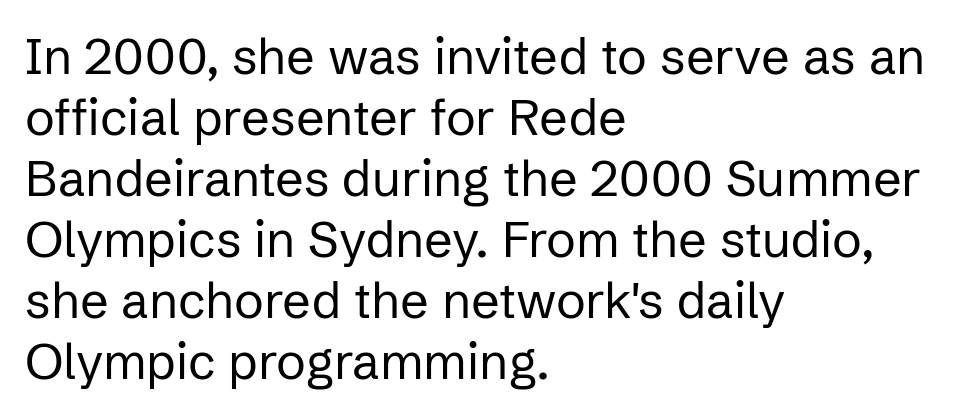
Q: Is the text bold? A: No.
Q: Is the text italic (slanted)? A: No, it is upright.
Q: Is the typeface a serif or a sans-serif typeface? A: Sans-serif.
Q: Is the text underlined? A: No.
Q: How is the paragraph aligned? A: Left-aligned.
Q: Is the spacing between letters normal or unusually wide? A: Normal.
Q: Width (condensed, normal, or wide)? A: Normal.
Q: Stroke contrast? A: Low.
Q: x-height? A: Medium.
Q: Monospaced? A: No.
